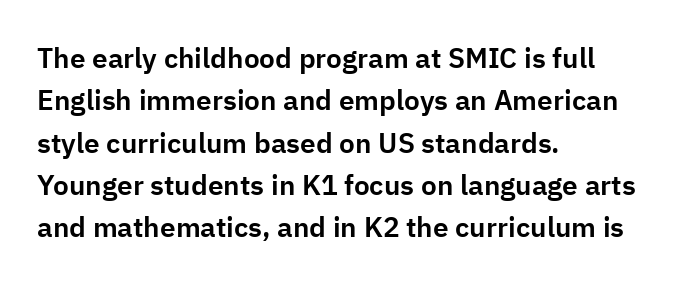
{"serif": "no", "italic": "no", "width": "normal", "stroke_contrast": "low", "x_height": "medium", "monospaced": "no", "underline": "no", "align": "left", "line_spacing": "normal", "line_spacing_ratio": 1.51, "letter_spacing": "normal", "letter_spacing_em": 0.0, "glyph_px": 28}
